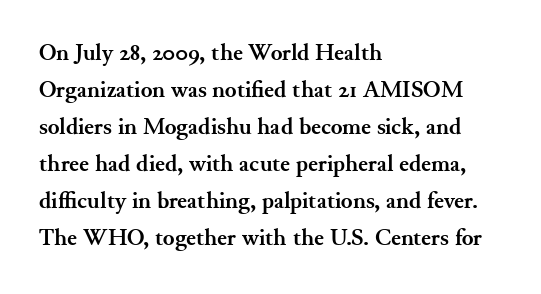
Q: Is the text bold? A: Yes.
Q: Is the text italic (slanted)? A: No, it is upright.
Q: Is the text underlined? A: No.
Q: How is the paragraph aligned? A: Left-aligned.
Q: Is the spacing between letters normal or unusually wide? A: Normal.
Q: Is the spacing between lines tight, normal or loose? A: Normal.
